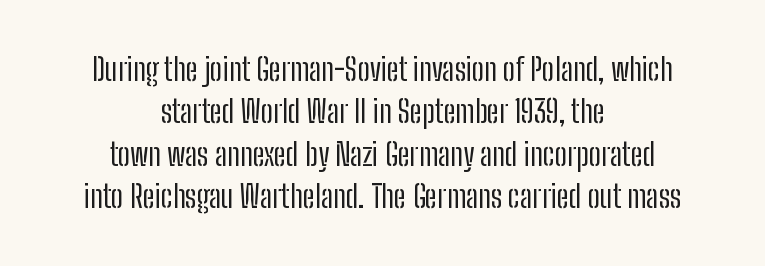
Each new line begins a customary step beneath the previous one. The line texture is even and compact thanks to regular tracking. Line starts and ends both wander, symmetrically. Note the varied advance widths — an 'i' is clearly narrower than an 'm'. No italicization has been applied; the sample stays upright.
